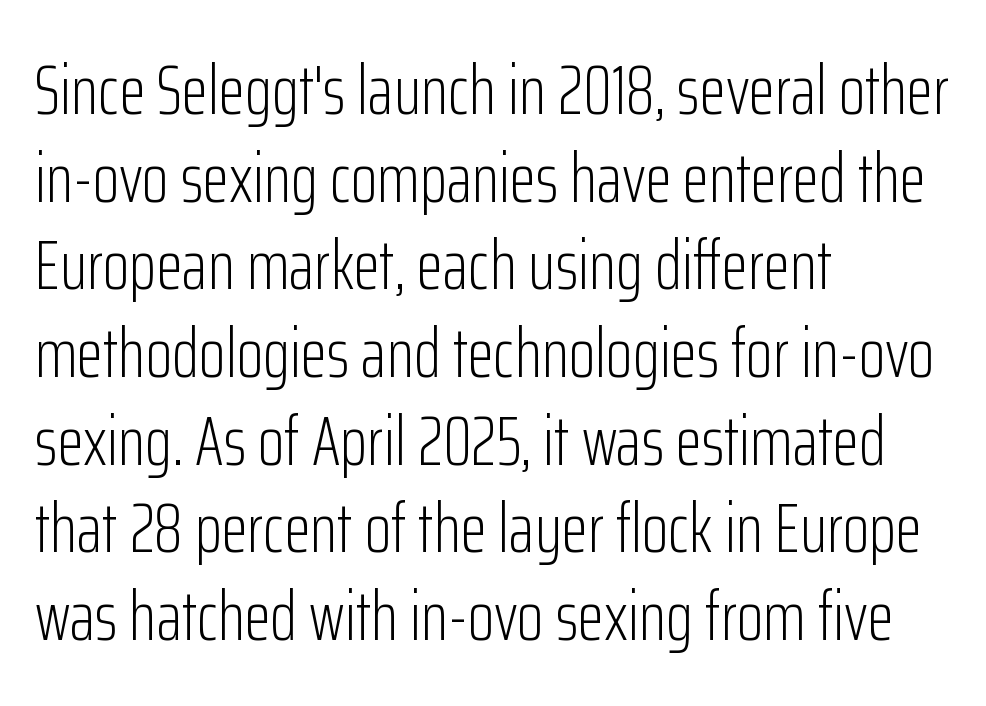
The image shows 69 px light, condensed sans-serif type, upright; set left-aligned, normal line spacing (1.27x), normal letter spacing, not underlined; low stroke contrast and a medium x-height.
